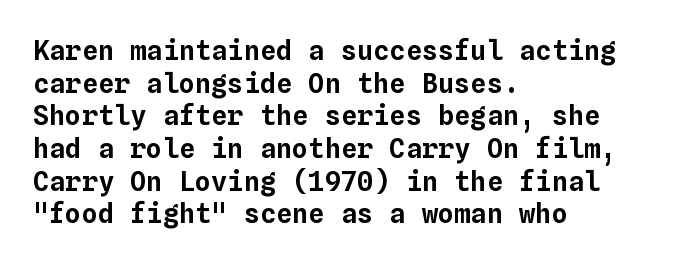
Q: Is the text italic (slanted)? A: No, it is upright.
Q: Is the text underlined? A: No.
Q: How is the paragraph aligned? A: Left-aligned.
Q: Is the spacing between letters normal or unusually wide? A: Normal.
